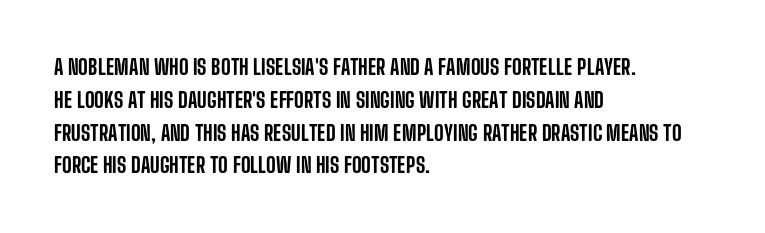
Whoever set this chose a conventional vertical rhythm. Quick note: not italic, upright. Only glyphs here, with clear space below each row. The horizontal fit of the characters is conventional and even. Notice how the passage keeps a crisp vertical edge on the left only.
